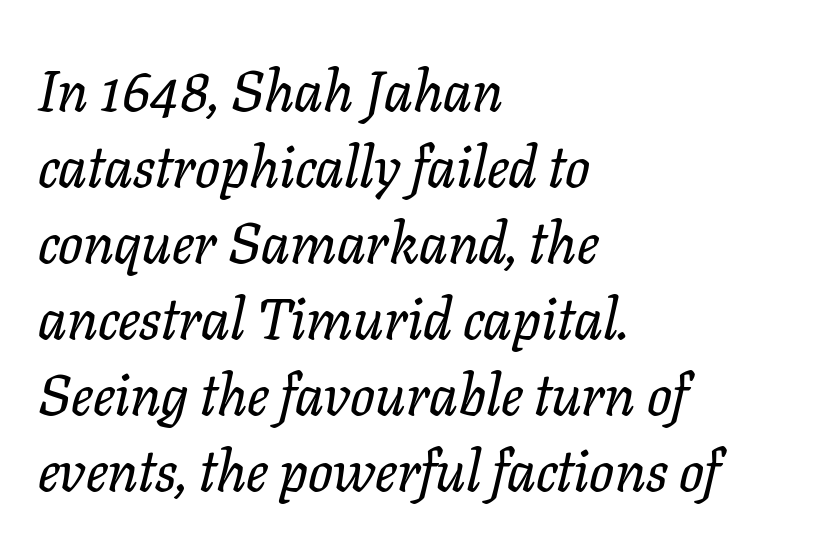
Q: Is the text italic (slanted)? A: Yes, it leans right by about 11 degrees.
Q: Is the typeface a serif or a sans-serif typeface? A: Serif.
Q: Is the text underlined? A: No.
Q: How is the paragraph aligned? A: Left-aligned.
Q: Is the spacing between letters normal or unusually wide? A: Normal.
Q: Is the spacing between lines tight, normal or loose? A: Normal.
Q: Width (condensed, normal, or wide)? A: Normal.
Q: Stroke contrast? A: Low.
Q: x-height? A: Medium.
Q: Monospaced? A: No.
